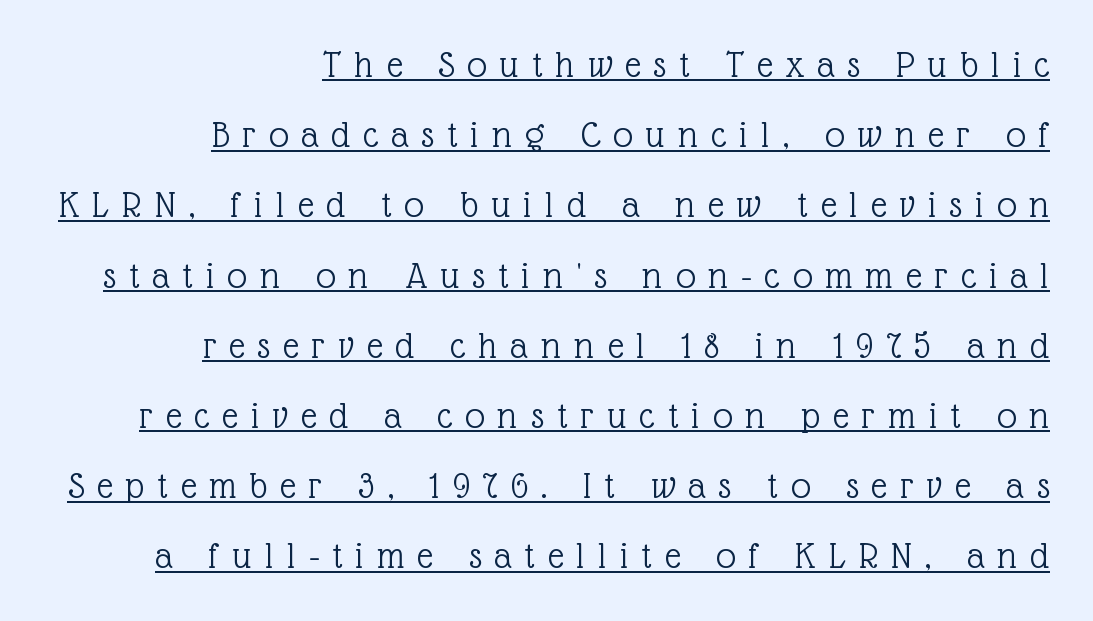
Q: Is the text bold? A: No.
Q: Is the text italic (slanted)? A: No, it is upright.
Q: Is the typeface a serif or a sans-serif typeface? A: Serif.
Q: Is the text underlined? A: Yes.
Q: How is the paragraph aligned? A: Right-aligned.
Q: Is the spacing between letters normal or unusually wide? A: Unusually wide.
Q: Width (condensed, normal, or wide)? A: Normal.
Q: x-height? A: Medium.
Q: Monospaced? A: No.
